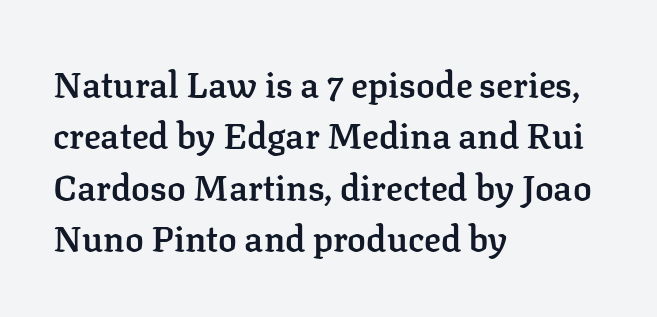
Are there feet on the stems? There are — it's a serif. Compared with an ordinary text face, these strokes are moderately heavier — a semibold. A student would call this left alignment; a typographer would say flush left, rag right. How are the letters spaced? Ordinarily, with no added tracking. Looks like regular typesetting: each glyph gets only the width it needs. The strip under each line holds only bare page.
